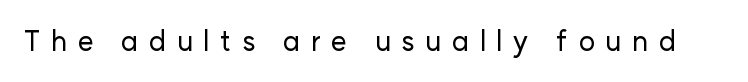
The image shows 28 px sans-serif type, upright; set unusually wide letter spacing (+0.37 em), not underlined; low stroke contrast and a medium x-height.
